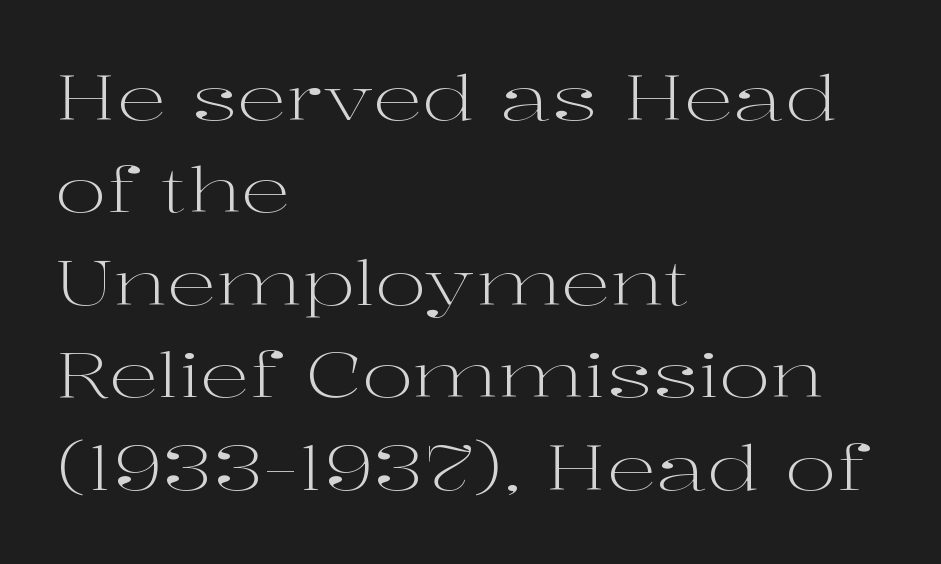
Words float on clear page, feet unadorned. Is the type heavy? It reads as light-to-regular instead. The letters stand straight up with perfectly vertical stems. Alignment: flush left.
